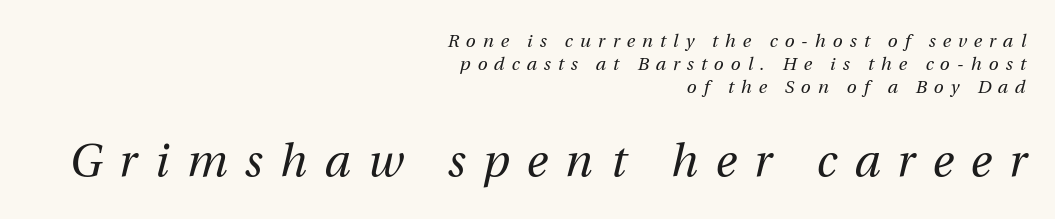
Q: Is the text bold? A: No.
Q: Is the text italic (slanted)? A: Yes, it leans right by about 12 degrees.
Q: Is the text underlined? A: No.
Q: How is the paragraph aligned? A: Right-aligned.
Q: Is the spacing between letters normal or unusually wide? A: Unusually wide.
Q: Is the spacing between lines tight, normal or loose? A: Normal.
Q: Which block of text is set in a larger size, the first (top) or the second (bottom)? A: The second (bottom) one.
Q: Width (condensed, normal, or wide)? A: Normal.
Q: Stroke contrast? A: Medium.
Q: x-height? A: Medium.
Q: Monospaced? A: No.
